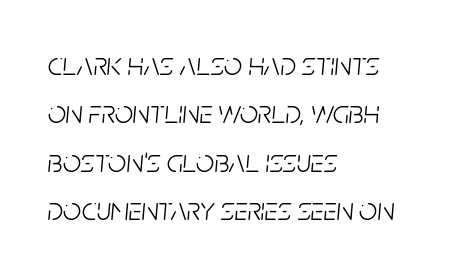
The font sits on the lighter half of the weight spectrum, regular included. The rendering uses a moderate line-height, typical for paragraphs. Italic? Definitely — the glyphs are oblique. Proportional: the letters do not fall into vertical columns. Nothing unusual about the tracking: characters are spaced as the font intends. In CSS terms this would be text-align: left.
